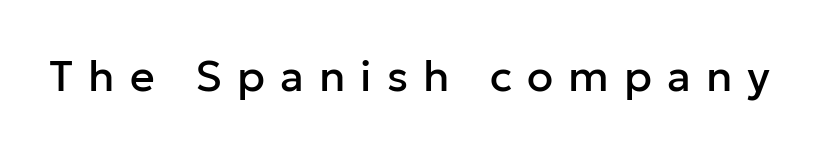
The image shows 43 px sans-serif type, upright; set unusually wide letter spacing (+0.35 em), not underlined; low stroke contrast and a medium x-height.
